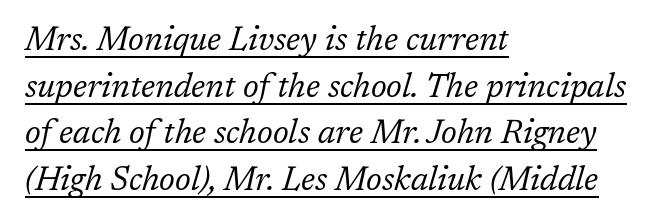
Varying glyph widths throughout — classic text-font behaviour. There's an unmistakable incline to the writing here. No heavy texture on the line: the type isn't bold. Decoration check: the copy is underlined. Does extra space separate the letters? No, they use regular spacing. Leading: standard.
